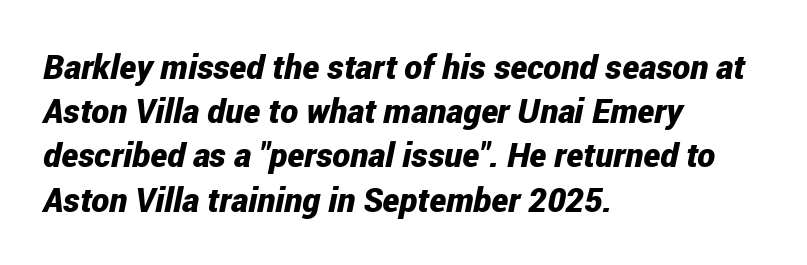
{"italic": "yes", "lean": "right", "slant_degrees": 12, "bold": "yes", "weight": "bold", "width": "condensed", "stroke_contrast": "low", "x_height": "medium", "monospaced": "no", "underline": "no", "align": "left", "line_spacing": "normal", "line_spacing_ratio": 1.3, "letter_spacing": "normal", "letter_spacing_em": 0.0, "glyph_px": 34}
